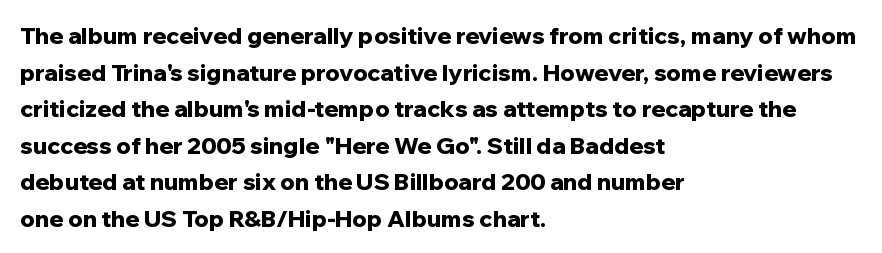
The image shows 23 px bold type, upright; set left-aligned, normal line spacing (1.59x), normal letter spacing, not underlined.
